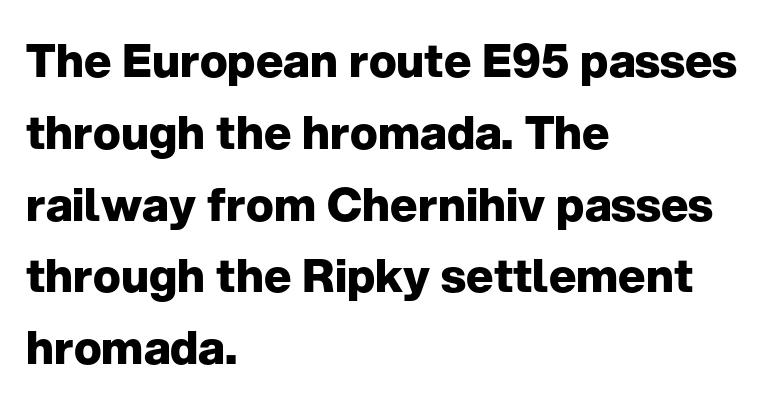
{"serif": "no", "italic": "no", "bold": "yes", "weight": "heavy", "width": "normal", "stroke_contrast": "low", "x_height": "medium", "monospaced": "no", "underline": "no", "align": "left", "line_spacing": "normal", "line_spacing_ratio": 1.56, "letter_spacing": "normal", "letter_spacing_em": 0.0, "glyph_px": 46}
